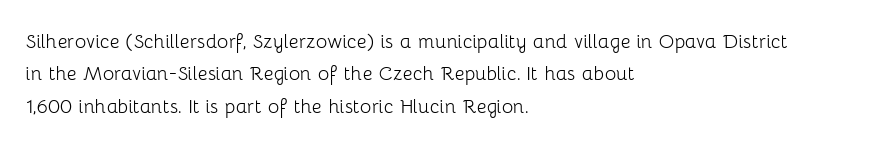
{"italic": "no", "bold": "no", "underline": "no", "align": "left", "line_spacing": "normal", "line_spacing_ratio": 1.35, "letter_spacing": "normal", "letter_spacing_em": 0.0, "glyph_px": 24}
